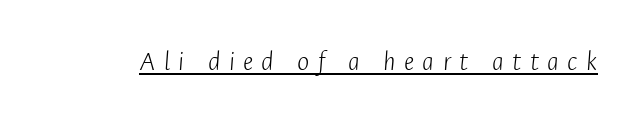
The image shows 29 px light, condensed type, italic (leaning right); set unusually wide letter spacing (+0.29 em), underlined; low stroke contrast and a medium x-height.
